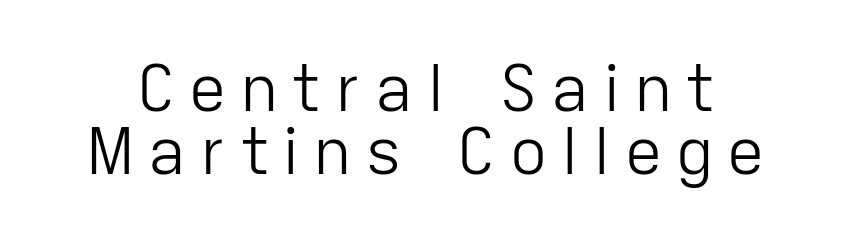
Q: Is the text bold? A: No.
Q: Is the text italic (slanted)? A: No, it is upright.
Q: Is the typeface a serif or a sans-serif typeface? A: Sans-serif.
Q: Is the text underlined? A: No.
Q: Is the spacing between lines tight, normal or loose? A: Tight.
Q: Width (condensed, normal, or wide)? A: Normal.
Q: Stroke contrast? A: Low.
Q: x-height? A: Medium.
Q: Monospaced? A: No.
